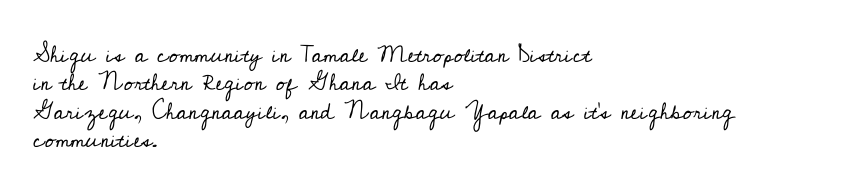
The image shows 23 px text type; set left-aligned, line spacing 1.23x, normal letter spacing, not underlined.
